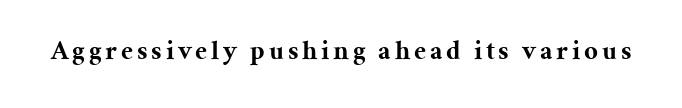
The lettering holds an erect, upright posture throughout. Check the space under the baseline: it is left empty. Does the weight exceed regular? Yes, all the way to bold.
